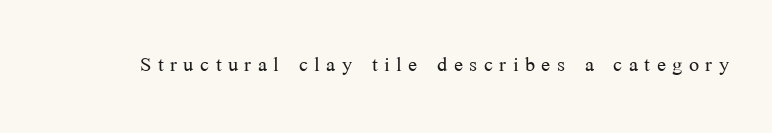
The image shows 27 px text type, upright; set unusually wide letter spacing (+0.24 em), not underlined.
